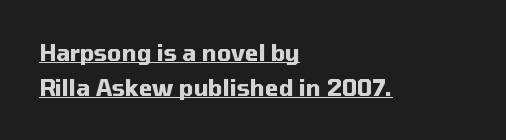
The lines are quadded left. Thick stems and heavy bowls — unmistakably bold. Between one letter and the next there's only the usual sliver of space. Looks like someone drew a line under every word here. Horizontal bands of white between lines are of average thickness.
